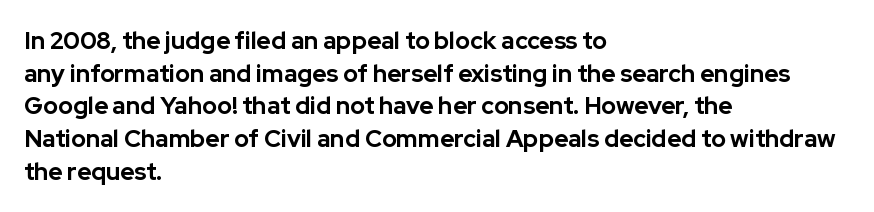
{"italic": "no", "bold": "yes", "underline": "no", "align": "left", "line_spacing": "normal", "line_spacing_ratio": 1.36, "letter_spacing": "normal", "letter_spacing_em": 0.0, "glyph_px": 24}
